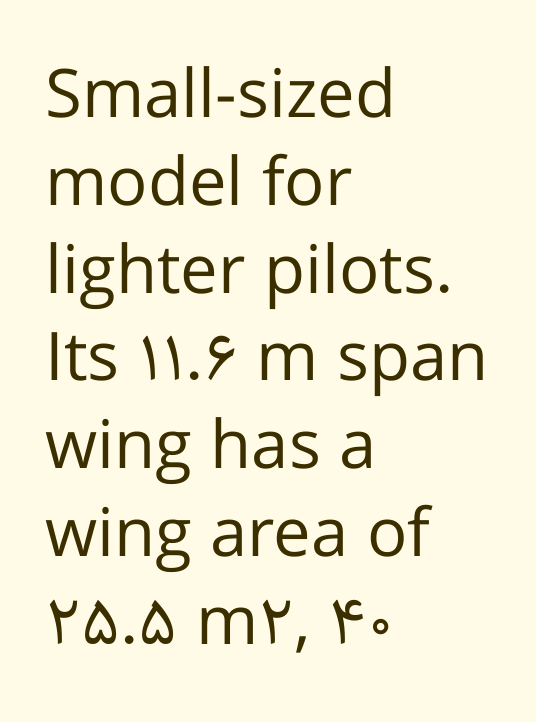
{"serif": "no", "italic": "no", "bold": "no", "weight": "regular", "width": "normal", "stroke_contrast": "low", "x_height": "medium", "monospaced": "no", "underline": "no", "align": "left", "line_spacing": "normal", "line_spacing_ratio": 1.31, "letter_spacing": "normal", "letter_spacing_em": 0.0, "glyph_px": 67}
